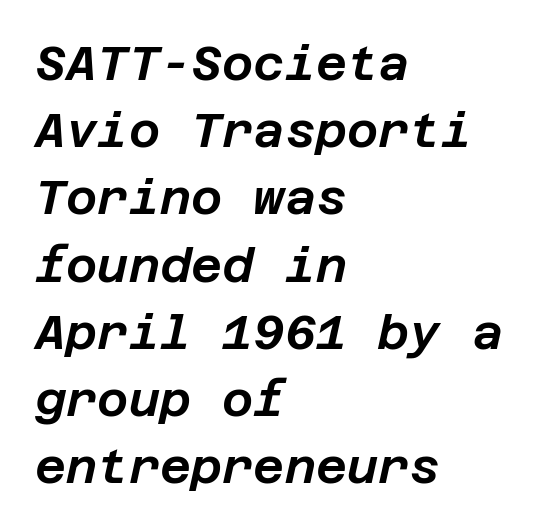
The image shows 48 px text type, italic (leaning right); set left-aligned, normal line spacing (1.4x), normal letter spacing, not underlined; low stroke contrast and a large x-height.
